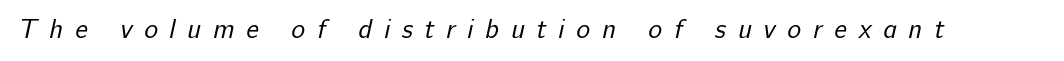
Unbolded letterforms with no extra heft. Unmarked baselines from the first word to the last. Compared with typical body copy, the letter spacing here is much looser.
